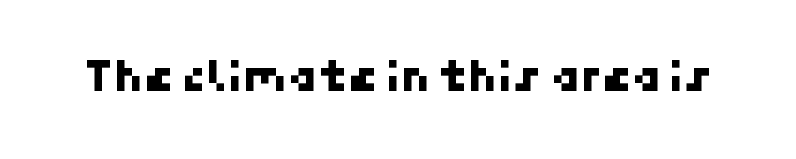
The tracking reads as untouched default to a designer's eye. The designer went with a sans here, leaving each stem footless. The strip under each line holds only bare page.
